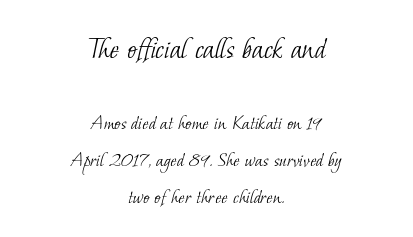
The image shows 32 px light serif type; set centered, line spacing 1.76x, normal letter spacing, not underlined; the first (top) block is 1.52x larger; low stroke contrast and a small x-height.
